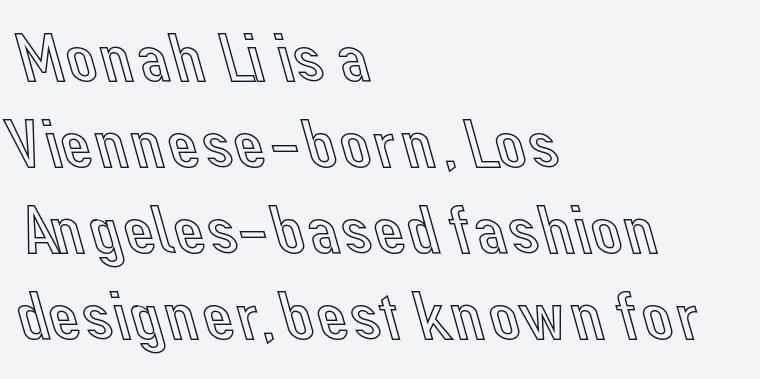
The image shows 70 px text type; set left-aligned, line spacing 1.23x, normal letter spacing, not underlined; a medium x-height.
